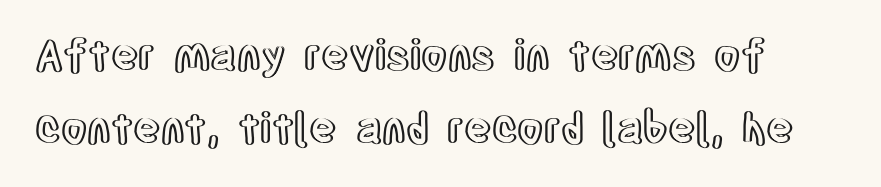
The image shows 42 px condensed type, upright; set line spacing 1.75x, normal letter spacing, not underlined; a large x-height.
